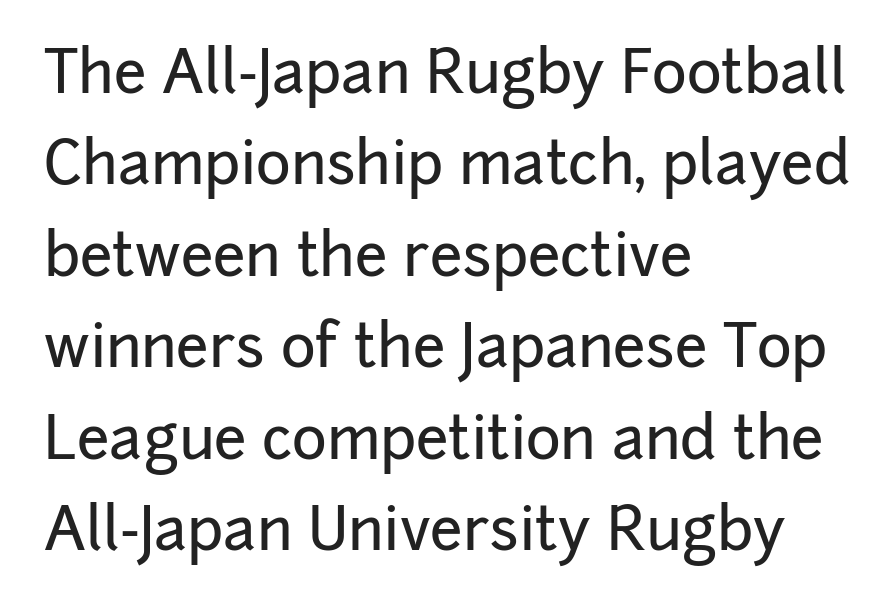
Q: Is the text italic (slanted)? A: No, it is upright.
Q: Is the typeface a serif or a sans-serif typeface? A: Sans-serif.
Q: Is the text underlined? A: No.
Q: How is the paragraph aligned? A: Left-aligned.
Q: Is the spacing between letters normal or unusually wide? A: Normal.
Q: Is the spacing between lines tight, normal or loose? A: Normal.
Q: Width (condensed, normal, or wide)? A: Normal.
Q: Stroke contrast? A: Low.
Q: x-height? A: Medium.
Q: Monospaced? A: No.
